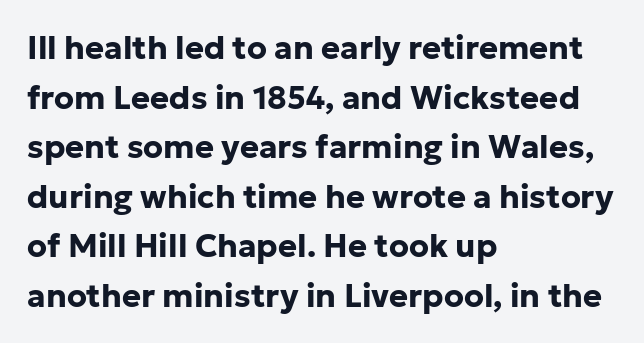
{"serif": "no", "italic": "no", "bold": "yes", "weight": "bold", "width": "normal", "stroke_contrast": "low", "x_height": "medium", "monospaced": "no", "underline": "no", "align": "left", "line_spacing": "normal", "line_spacing_ratio": 1.55, "letter_spacing": "normal", "letter_spacing_em": 0.0, "glyph_px": 32}
